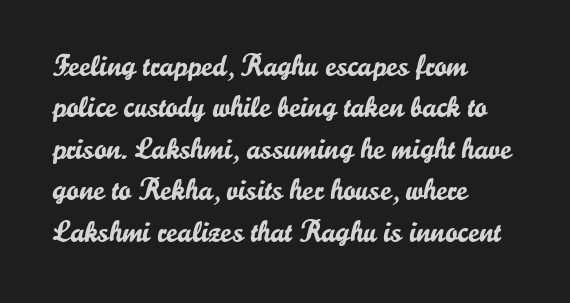
Q: Is the text italic (slanted)? A: Yes.
Q: Is the typeface a serif or a sans-serif typeface? A: Sans-serif.
Q: Is the text underlined? A: No.
Q: How is the paragraph aligned? A: Left-aligned.
Q: Is the spacing between letters normal or unusually wide? A: Normal.
Q: Is the spacing between lines tight, normal or loose? A: Normal.
Q: Width (condensed, normal, or wide)? A: Normal.
Q: Stroke contrast? A: Low.
Q: x-height? A: Small.
Q: Monospaced? A: No.
